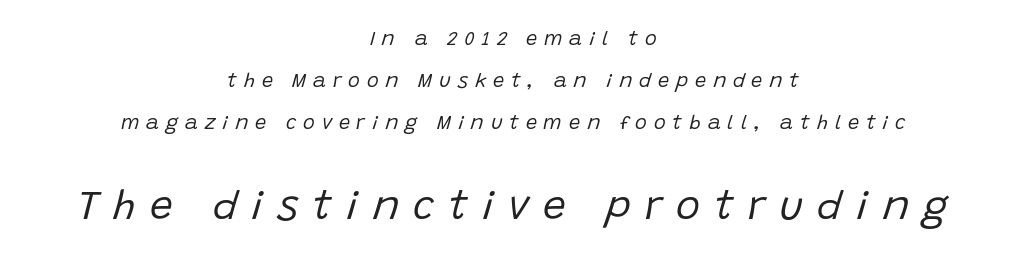
Q: Is the text bold? A: No.
Q: Is the text italic (slanted)? A: Yes, it leans right by about 15 degrees.
Q: Is the text underlined? A: No.
Q: How is the paragraph aligned? A: Centered.
Q: Is the spacing between letters normal or unusually wide? A: Unusually wide.
Q: Is the spacing between lines tight, normal or loose? A: Loose.
Q: Which block of text is set in a larger size, the first (top) or the second (bottom)? A: The second (bottom) one.
Q: Width (condensed, normal, or wide)? A: Normal.
Q: Stroke contrast? A: Low.
Q: x-height? A: Large.
Q: Monospaced? A: No.
